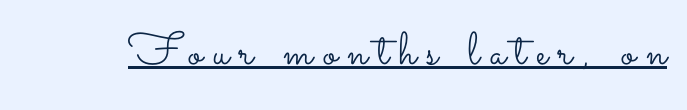
Q: Is the text bold? A: No.
Q: Is the text italic (slanted)? A: Yes.
Q: Is the text underlined? A: Yes.
Q: Is the spacing between letters normal or unusually wide? A: Unusually wide.
Q: Width (condensed, normal, or wide)? A: Wide.
Q: Stroke contrast? A: Low.
Q: x-height? A: Small.
Q: Monospaced? A: No.
